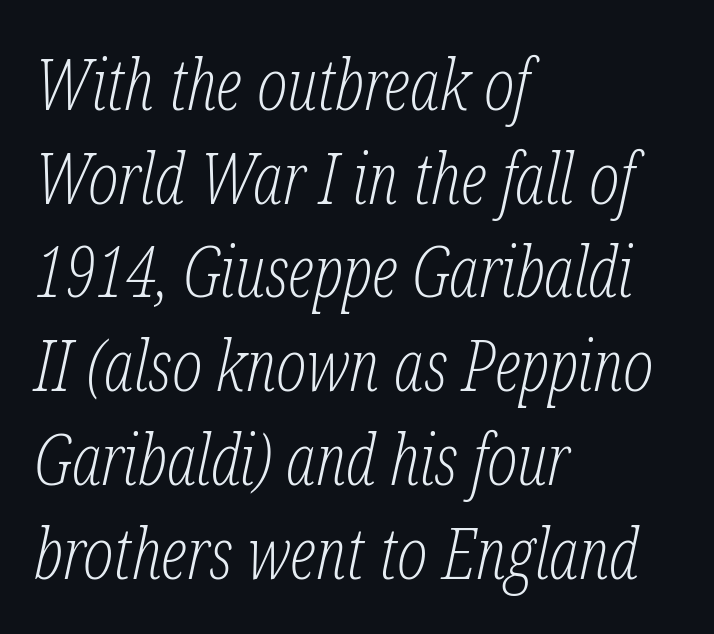
The image shows 71 px light, condensed serif type, italic (leaning right); set left-aligned, normal line spacing (1.32x), normal letter spacing, not underlined; low stroke contrast and a medium x-height.
